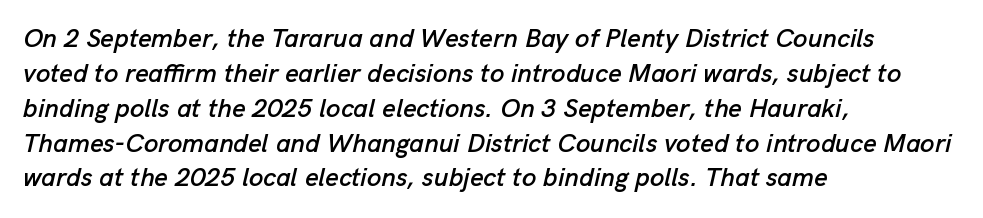
Q: Is the text italic (slanted)? A: Yes, it leans right by about 13 degrees.
Q: Is the text underlined? A: No.
Q: How is the paragraph aligned? A: Left-aligned.
Q: Is the spacing between letters normal or unusually wide? A: Normal.
Q: Is the spacing between lines tight, normal or loose? A: Normal.
